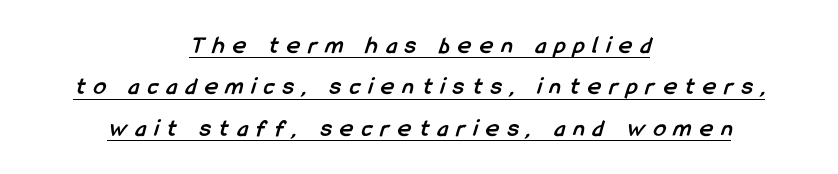
The image shows 25 px bold type; set centered, normal line spacing (1.66x), unusually wide letter spacing (+0.34 em), underlined.
